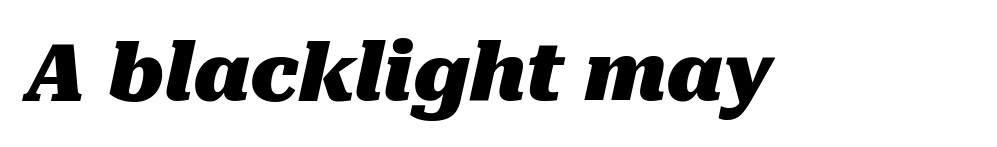
Q: Is the text bold? A: Yes.
Q: Is the text italic (slanted)? A: Yes, it leans right by about 10 degrees.
Q: Is the text underlined? A: No.
Q: Is the spacing between letters normal or unusually wide? A: Normal.
Q: Width (condensed, normal, or wide)? A: Normal.
Q: Stroke contrast? A: Medium.
Q: x-height? A: Medium.
Q: Monospaced? A: No.
